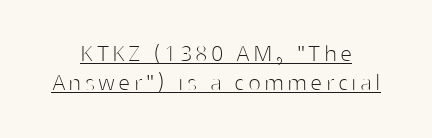
If you measured baseline to baseline, you'd find a short distance. Decoration check: the copy is underlined. Compared with a typical body face, this is equally light or lighter still. The letters stand straight up with perfectly vertical stems.
